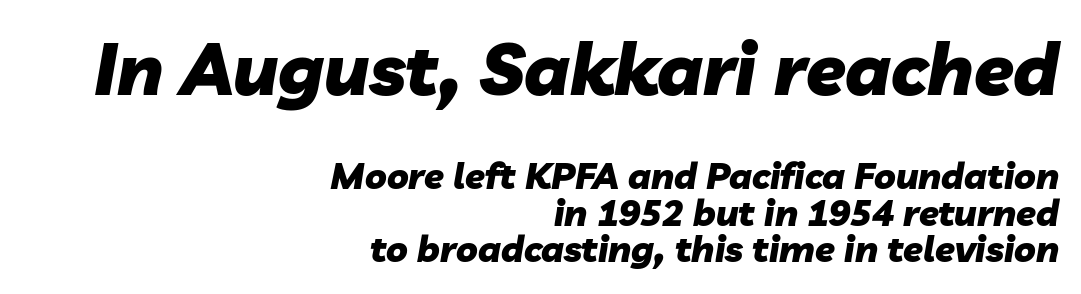
Q: Is the text bold? A: Yes.
Q: Is the text italic (slanted)? A: Yes, it leans right by about 10 degrees.
Q: Is the text underlined? A: No.
Q: How is the paragraph aligned? A: Right-aligned.
Q: Is the spacing between letters normal or unusually wide? A: Normal.
Q: Is the spacing between lines tight, normal or loose? A: Tight.
Q: Which block of text is set in a larger size, the first (top) or the second (bottom)? A: The first (top) one.
Q: Width (condensed, normal, or wide)? A: Normal.
Q: Stroke contrast? A: Low.
Q: x-height? A: Medium.
Q: Monospaced? A: No.
